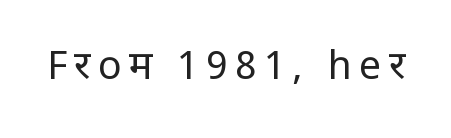
The glyphs are unaccompanied by any horizontal stroke below them. The font family rendered here belongs to the sans-serif group. This sample has the flowing, uneven cadence of proportional lettering. These glyphs show unthickened strokes, regular width or finer. The axis of the letterforms is exactly vertical.
